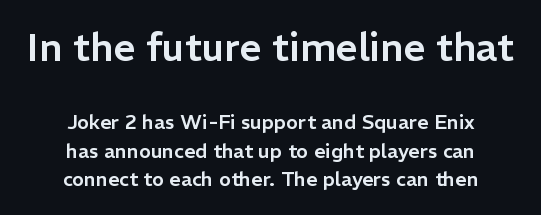
{"serif": "no", "italic": "no", "width": "normal", "stroke_contrast": "low", "x_height": "medium", "monospaced": "no", "underline": "no", "align": "center", "line_spacing": "normal", "line_spacing_ratio": 1.43, "letter_spacing": "normal", "letter_spacing_em": 0.0, "larger_block": "first", "size_ratio": 1.95, "glyph_px": 39}
